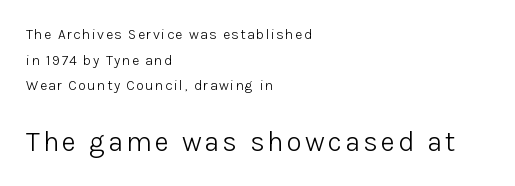
Q: Is the text bold? A: No.
Q: Is the text italic (slanted)? A: No, it is upright.
Q: Is the typeface a serif or a sans-serif typeface? A: Sans-serif.
Q: Is the text underlined? A: No.
Q: How is the paragraph aligned? A: Left-aligned.
Q: Which block of text is set in a larger size, the first (top) or the second (bottom)? A: The second (bottom) one.
Q: Width (condensed, normal, or wide)? A: Normal.
Q: Stroke contrast? A: Low.
Q: x-height? A: Medium.
Q: Monospaced? A: No.
